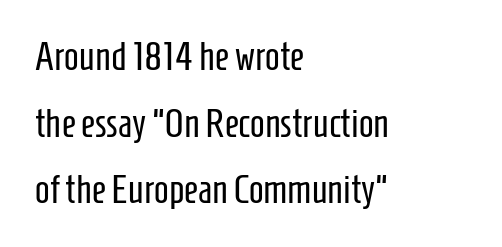
Q: Is the text bold? A: No.
Q: Is the text italic (slanted)? A: No, it is upright.
Q: Is the typeface a serif or a sans-serif typeface? A: Sans-serif.
Q: Is the text underlined? A: No.
Q: How is the paragraph aligned? A: Left-aligned.
Q: Is the spacing between letters normal or unusually wide? A: Normal.
Q: Width (condensed, normal, or wide)? A: Condensed.
Q: Stroke contrast? A: Low.
Q: x-height? A: Medium.
Q: Monospaced? A: No.
